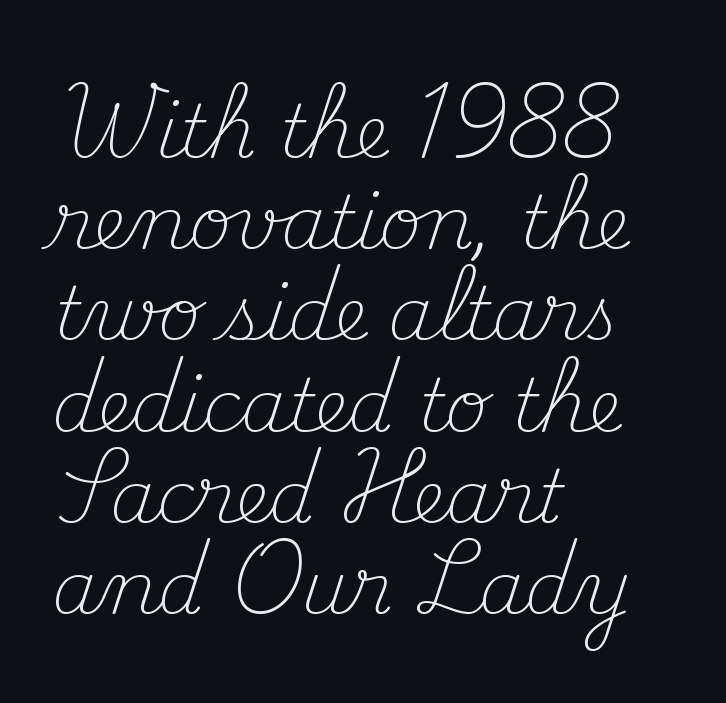
The image shows 73 px light serif type; set left-aligned, normal line spacing (1.25x), normal letter spacing, not underlined; medium stroke contrast and a small x-height.
